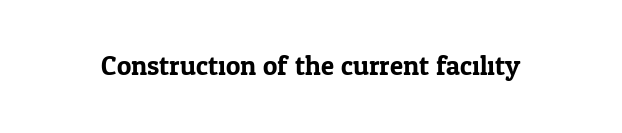
Q: Is the text italic (slanted)? A: No, it is upright.
Q: Is the text underlined? A: No.
Q: Is the spacing between letters normal or unusually wide? A: Normal.
